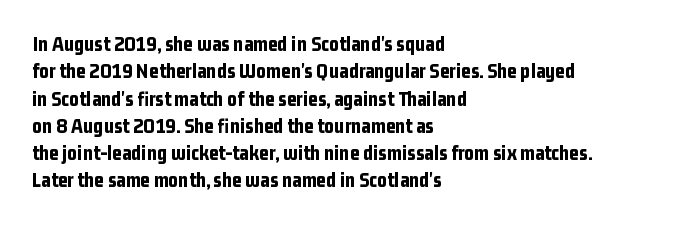
Q: Is the text bold? A: Yes.
Q: Is the text italic (slanted)? A: No, it is upright.
Q: Is the text underlined? A: No.
Q: How is the paragraph aligned? A: Left-aligned.
Q: Is the spacing between letters normal or unusually wide? A: Normal.
Q: Is the spacing between lines tight, normal or loose? A: Normal.
